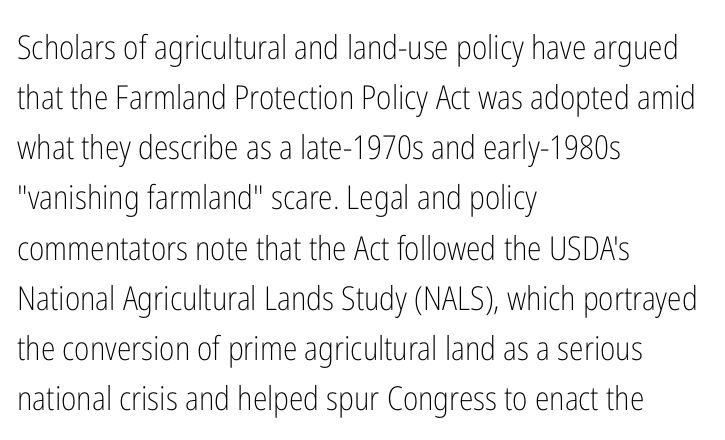
Q: Is the text bold? A: No.
Q: Is the text italic (slanted)? A: No, it is upright.
Q: Is the typeface a serif or a sans-serif typeface? A: Sans-serif.
Q: Is the text underlined? A: No.
Q: How is the paragraph aligned? A: Left-aligned.
Q: Is the spacing between letters normal or unusually wide? A: Normal.
Q: Is the spacing between lines tight, normal or loose? A: Normal.
Q: Width (condensed, normal, or wide)? A: Condensed.
Q: Stroke contrast? A: Low.
Q: x-height? A: Medium.
Q: Monospaced? A: No.
